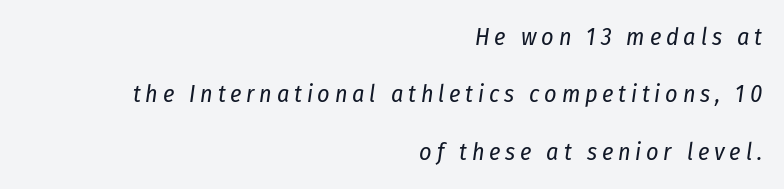
Q: Is the text bold? A: No.
Q: Is the text italic (slanted)? A: Yes, it leans right by about 8 degrees.
Q: Is the text underlined? A: No.
Q: How is the paragraph aligned? A: Right-aligned.
Q: Is the spacing between letters normal or unusually wide? A: Unusually wide.
Q: Is the spacing between lines tight, normal or loose? A: Loose.
